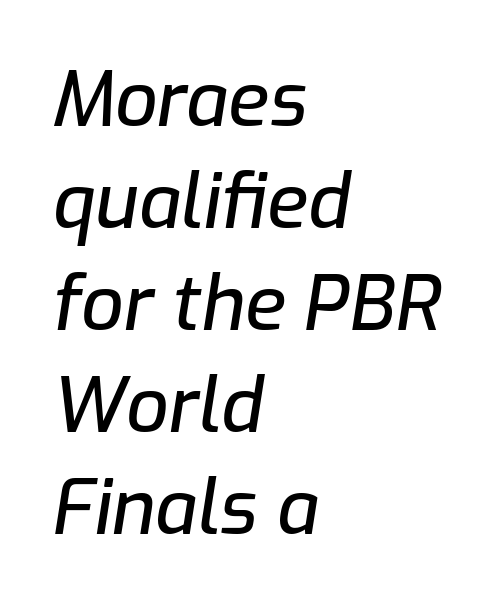
Think of a printed novel: that variable character pitch is what you see here. Horizontal bands of white between lines are of average thickness. Compared with a centered layout, this one pins lines to the left instead. The letters sit at their default tracking, neither squeezed nor spread. The font's italic variant was chosen for this text.
